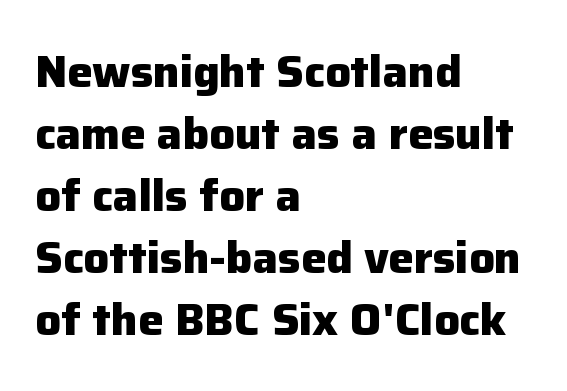
The image shows 45 px heavy sans-serif type, upright; set left-aligned, normal line spacing (1.38x), normal letter spacing, not underlined; low stroke contrast and a medium x-height.
